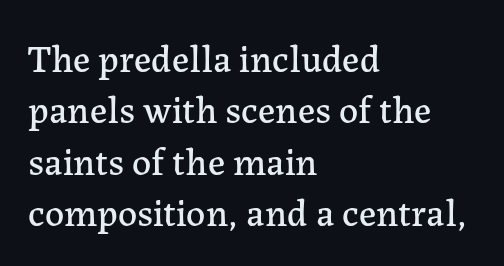
{"serif": "yes", "italic": "no", "width": "normal", "stroke_contrast": "low", "x_height": "medium", "monospaced": "no", "underline": "no", "align": "left", "line_spacing": "normal", "line_spacing_ratio": 1.35, "letter_spacing": "normal", "letter_spacing_em": 0.0, "glyph_px": 38}
